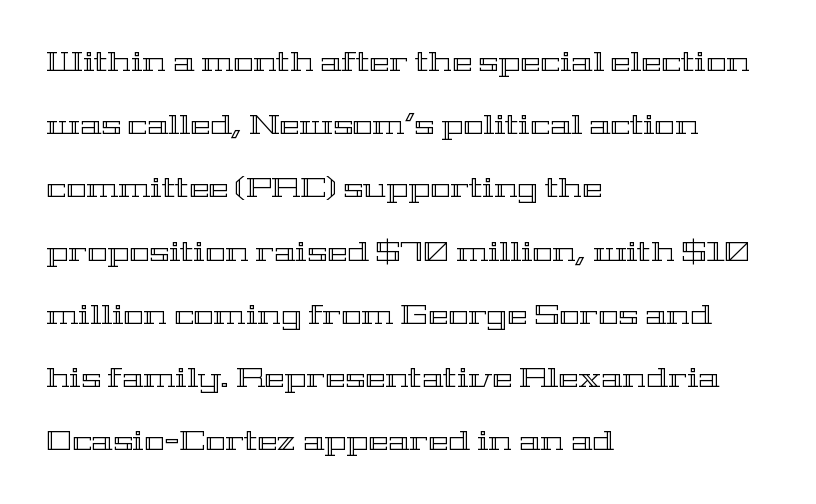
No italicization has been applied; the sample stays upright. Students, note that the glyphs here touch the page at normal intervals. Has an underline been added? It has not. Does the leading feel generous? Absolutely, it's lavish. Where is the straight margin? On the left.
